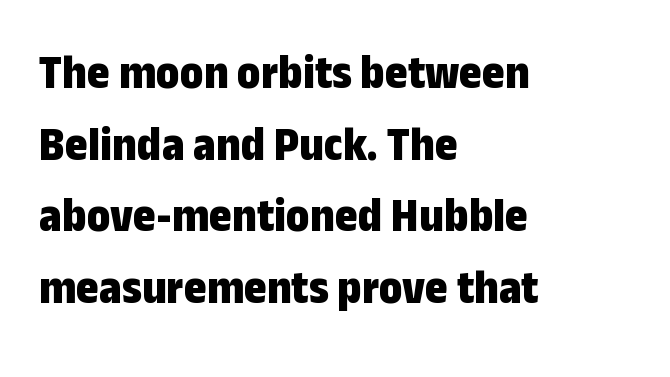
The image shows 49 px bold, condensed sans-serif type, upright; set left-aligned, normal line spacing (1.46x), normal letter spacing, not underlined; low stroke contrast and a medium x-height.
